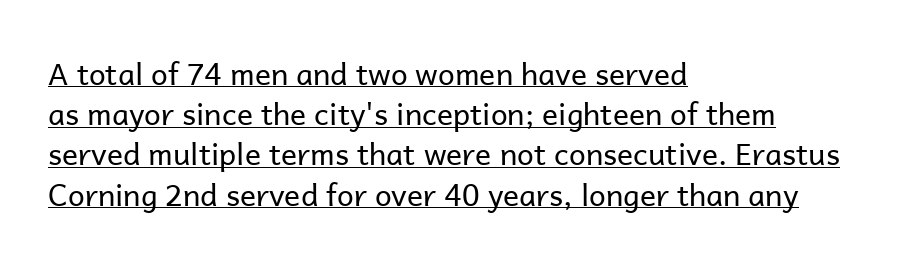
The image shows 30 px regular-weight sans-serif type, upright; set left-aligned, normal line spacing (1.34x), normal letter spacing, underlined; low stroke contrast and a medium x-height.
